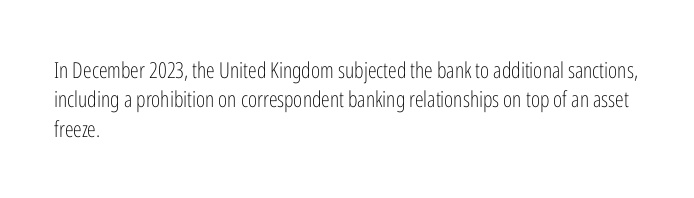
The image shows 22 px text type, upright; set left-aligned, normal line spacing (1.33x), normal letter spacing, not underlined.
